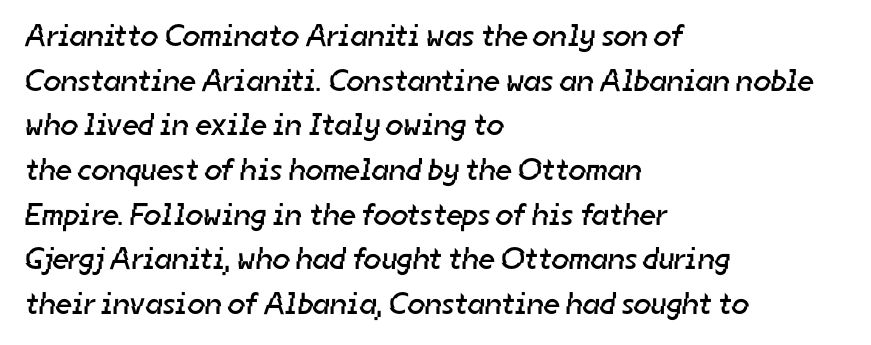
The glyphs in this specimen are sans serif. The designer left line spacing at the default. This rendering features lettering with no underline. Weight: regular or lighter. These lines are set flush left with a ragged right edge. The gaps between neighbouring characters are ordinary and unremarkable.
